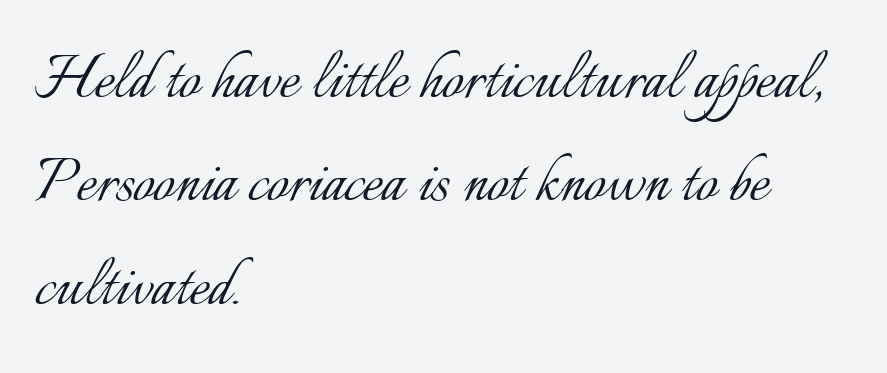
The image shows 76 px light type; set left-aligned, normal line spacing (1.36x), normal letter spacing, not underlined; low stroke contrast and a small x-height.
